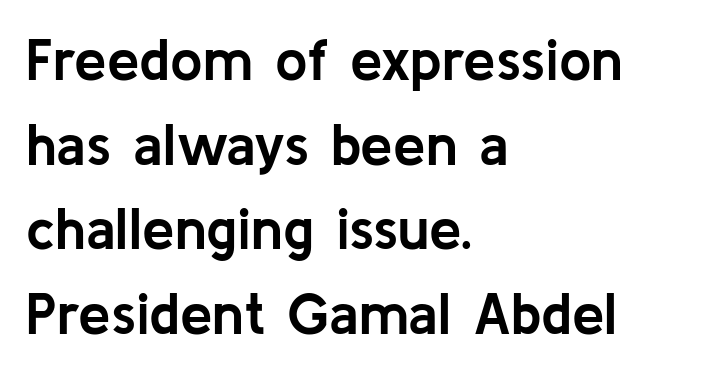
Q: Is the text bold? A: Yes.
Q: Is the text italic (slanted)? A: No, it is upright.
Q: Is the typeface a serif or a sans-serif typeface? A: Sans-serif.
Q: Is the text underlined? A: No.
Q: How is the paragraph aligned? A: Left-aligned.
Q: Is the spacing between letters normal or unusually wide? A: Normal.
Q: Is the spacing between lines tight, normal or loose? A: Normal.
Q: Width (condensed, normal, or wide)? A: Normal.
Q: Stroke contrast? A: Low.
Q: x-height? A: Medium.
Q: Monospaced? A: No.
